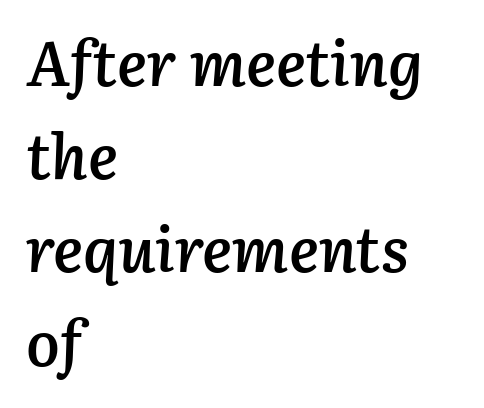
Q: Is the text bold? A: Semi-bold.
Q: Is the text italic (slanted)? A: Yes, it leans right by about 3 degrees.
Q: Is the text underlined? A: No.
Q: How is the paragraph aligned? A: Left-aligned.
Q: Is the spacing between letters normal or unusually wide? A: Normal.
Q: Is the spacing between lines tight, normal or loose? A: Normal.
Q: Width (condensed, normal, or wide)? A: Normal.
Q: Stroke contrast? A: Low.
Q: x-height? A: Medium.
Q: Monospaced? A: No.
